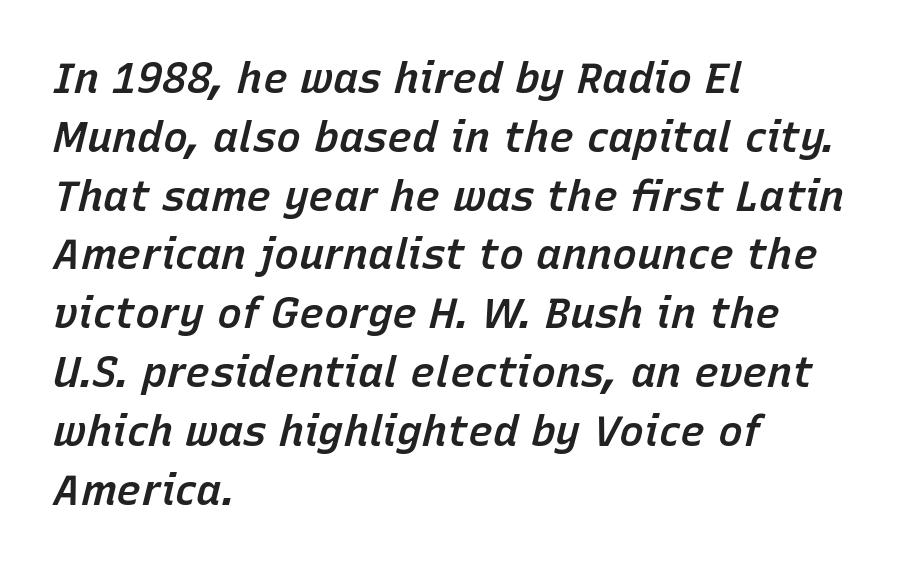
The image shows 42 px semibold type, italic (leaning right); set left-aligned, normal line spacing (1.4x), normal letter spacing, not underlined; low stroke contrast and a medium x-height.
